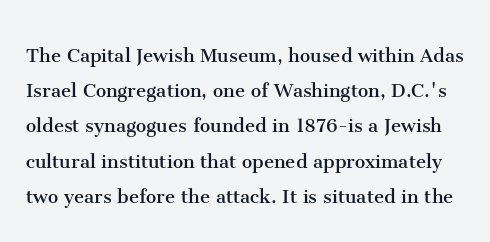
Q: Is the text bold? A: No.
Q: Is the text italic (slanted)? A: No, it is upright.
Q: Is the text underlined? A: No.
Q: Is the spacing between letters normal or unusually wide? A: Normal.
Q: Is the spacing between lines tight, normal or loose? A: Normal.
